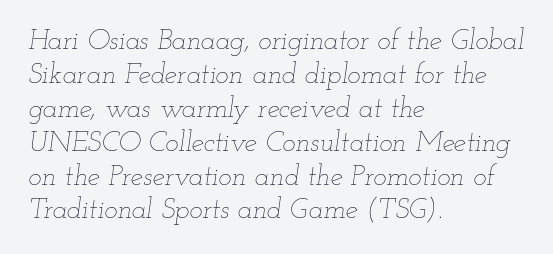
{"italic": "yes", "lean": "right", "slant_degrees": 12, "bold": "no", "weight": "thin", "width": "wide", "stroke_contrast": "low", "x_height": "small", "monospaced": "no", "underline": "no", "align": "left", "line_spacing_ratio": 1.21, "letter_spacing": "normal", "letter_spacing_em": 0.0, "glyph_px": 28}
